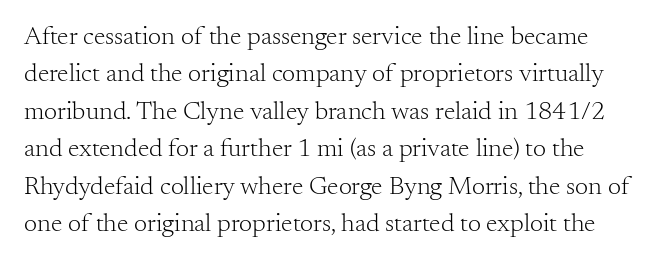
Q: Is the text bold? A: No.
Q: Is the text italic (slanted)? A: No, it is upright.
Q: Is the text underlined? A: No.
Q: Is the spacing between letters normal or unusually wide? A: Normal.
Q: Is the spacing between lines tight, normal or loose? A: Normal.
